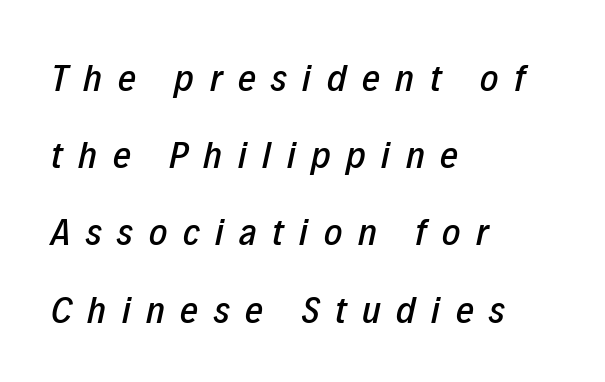
Q: Is the text italic (slanted)? A: Yes, it leans right by about 12 degrees.
Q: Is the text underlined? A: No.
Q: How is the paragraph aligned? A: Left-aligned.
Q: Is the spacing between letters normal or unusually wide? A: Unusually wide.
Q: Is the spacing between lines tight, normal or loose? A: Loose.
Q: Width (condensed, normal, or wide)? A: Condensed.
Q: Stroke contrast? A: Low.
Q: x-height? A: Medium.
Q: Monospaced? A: No.
